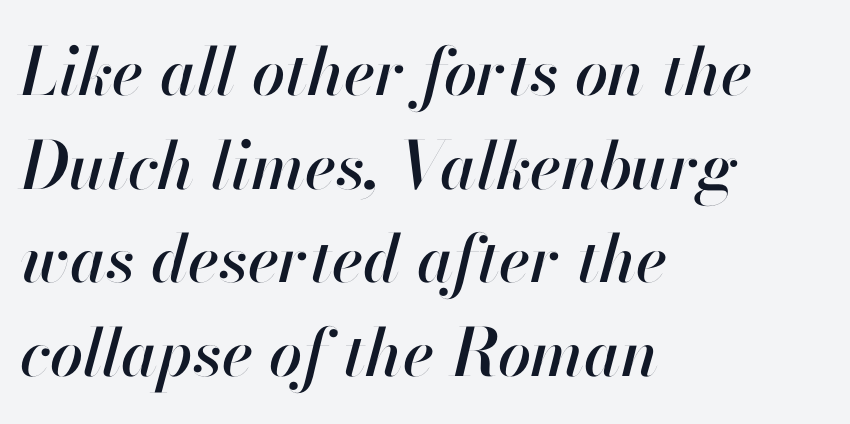
The text carries the slant typical of an italic or oblique font. Honestly, the row spacing looks completely unremarkable. Default kerning and tracking; the words read as compact shapes. Each line starts at the same left margin while the right side varies.
